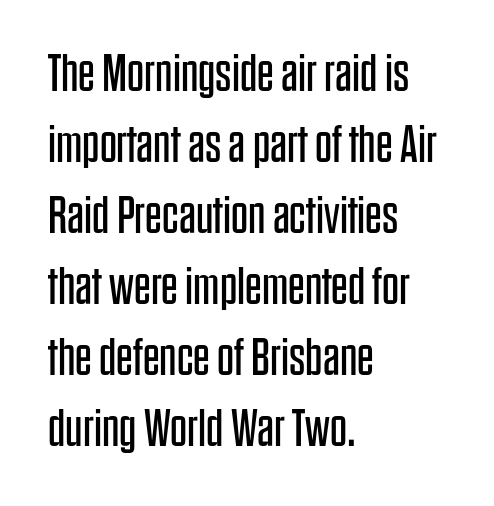
Alignment: flush left. Stems here are at most as thick as an everyday book face. Letter spacing: default. Decoration check: the copy has no underline. The lines sit at an ordinary, default distance from one another. Here the designer chose a conventional face with non-uniform glyph widths.
